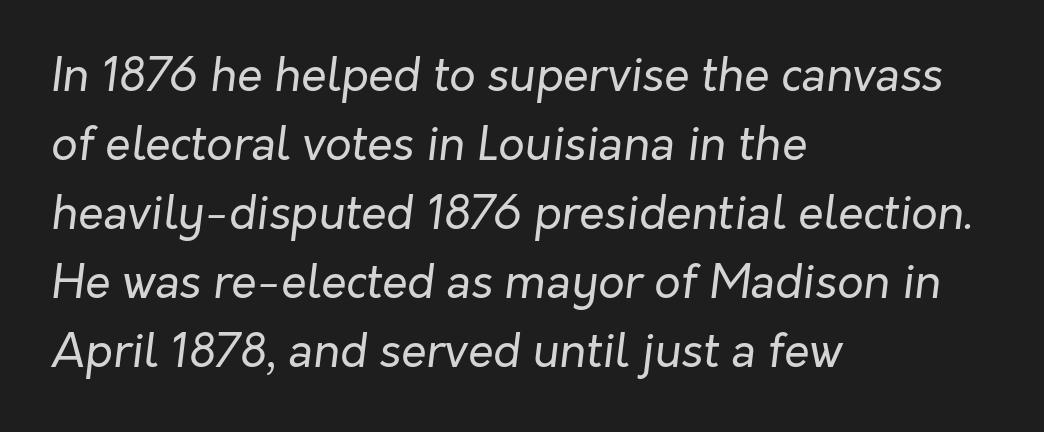
The image shows 46 px regular-weight type, italic (leaning right); set left-aligned, normal line spacing (1.5x), normal letter spacing, not underlined; low stroke contrast and a medium x-height.
